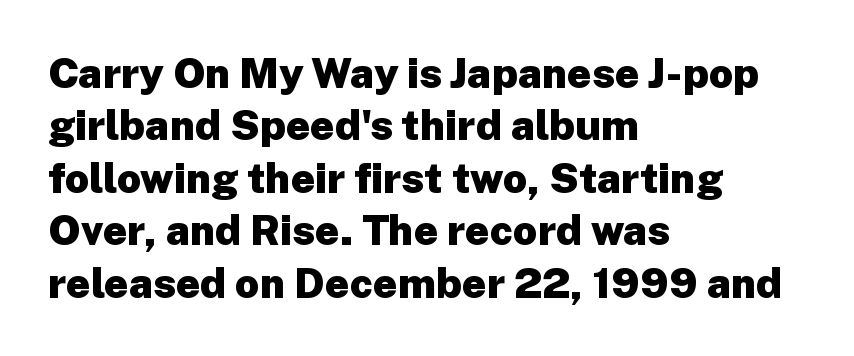
Q: Is the text bold? A: Yes.
Q: Is the text italic (slanted)? A: No, it is upright.
Q: Is the typeface a serif or a sans-serif typeface? A: Sans-serif.
Q: Is the text underlined? A: No.
Q: How is the paragraph aligned? A: Left-aligned.
Q: Is the spacing between letters normal or unusually wide? A: Normal.
Q: Is the spacing between lines tight, normal or loose? A: Normal.
Q: Width (condensed, normal, or wide)? A: Normal.
Q: Stroke contrast? A: Low.
Q: x-height? A: Medium.
Q: Monospaced? A: No.
